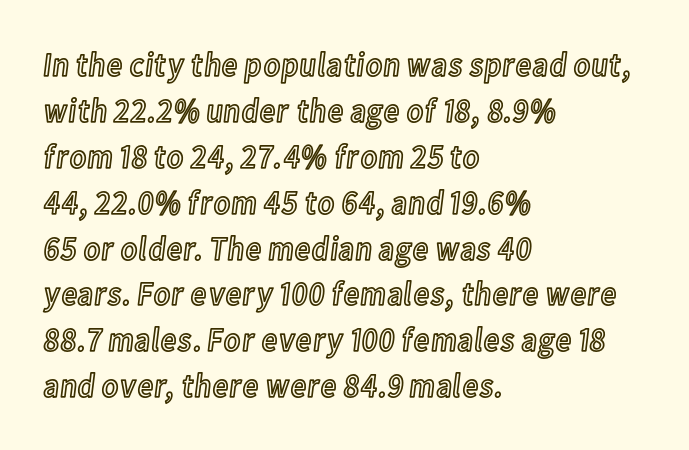
{"width": "condensed", "x_height": "medium", "monospaced": "no", "underline": "no", "align": "left", "line_spacing": "normal", "line_spacing_ratio": 1.35, "letter_spacing": "normal", "letter_spacing_em": 0.0, "glyph_px": 34}
